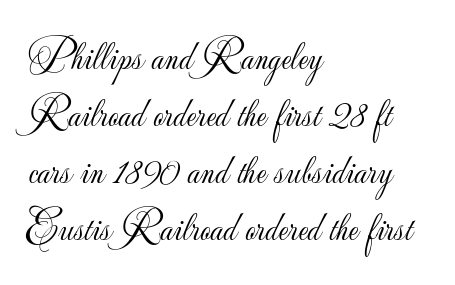
I'd call this a sans setting — the letters go barefoot. Summary of weight: not heavy and not bold. The foot of each line stays bare and open.
